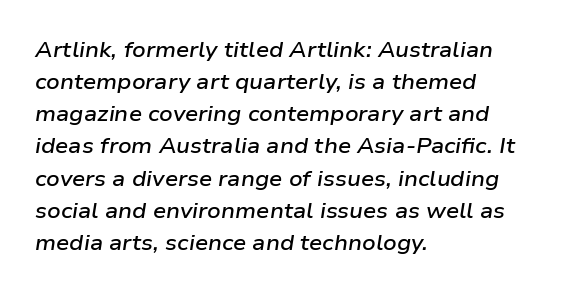
{"italic": "yes", "lean": "right", "slant_degrees": 9, "bold": "semi", "underline": "no", "align": "left", "line_spacing": "normal", "line_spacing_ratio": 1.53, "letter_spacing": "normal", "letter_spacing_em": 0.0, "glyph_px": 21}
